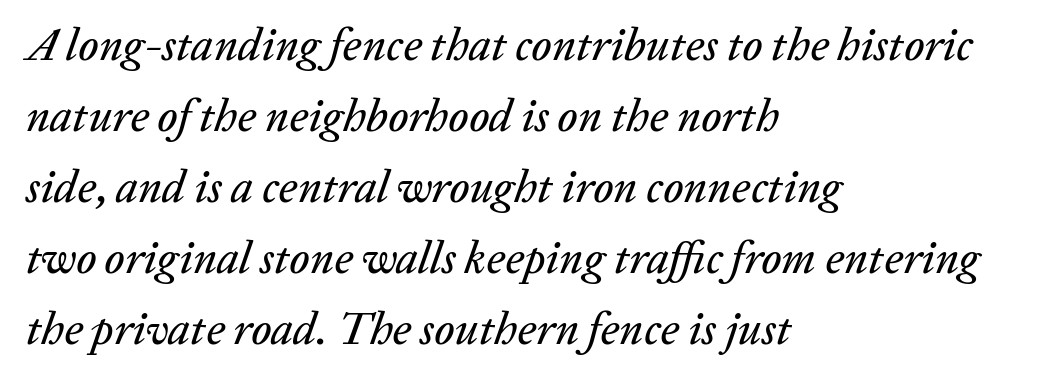
The image shows 45 px text type, italic (leaning right); set left-aligned, normal line spacing (1.58x), normal letter spacing, not underlined; low stroke contrast and a medium x-height.
